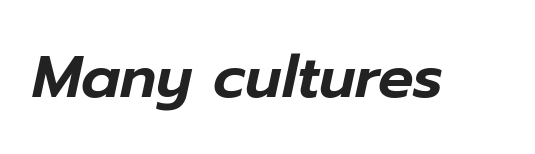
The image shows 59 px text type, italic (leaning right); set normal letter spacing, not underlined; low stroke contrast and a medium x-height.
